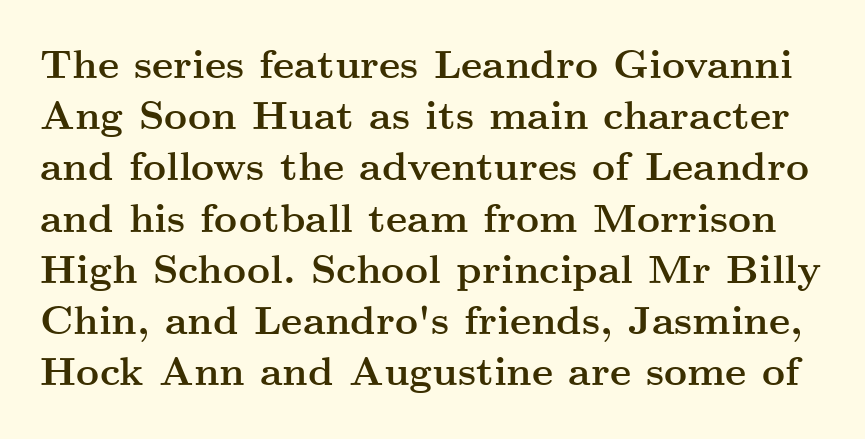
Think of a printed novel: that variable character pitch is what you see here. The words here are not underlined. The letters stand upright; this is a roman face. The letterforms sit shoulder to shoulder at normal distance.
